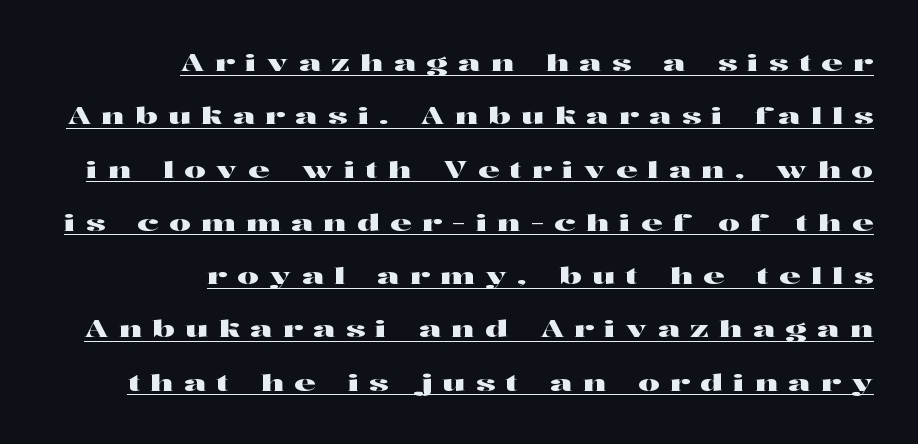
Compared with typical body copy, the letter spacing here is much looser. The block of text is sparse from top to bottom, with ample space between rows. Do the letters lean? They stand straight. A continuous stroke trails under the words, as in a hyperlink. Line ends are locked; line starts wander.
